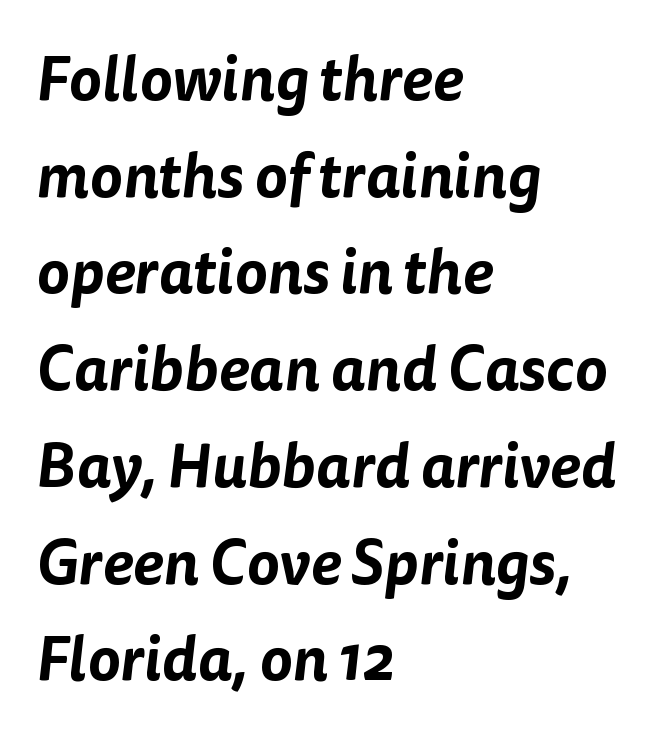
The image shows 62 px sans-serif type; set left-aligned, normal line spacing (1.56x), normal letter spacing, not underlined; low stroke contrast and a medium x-height.
